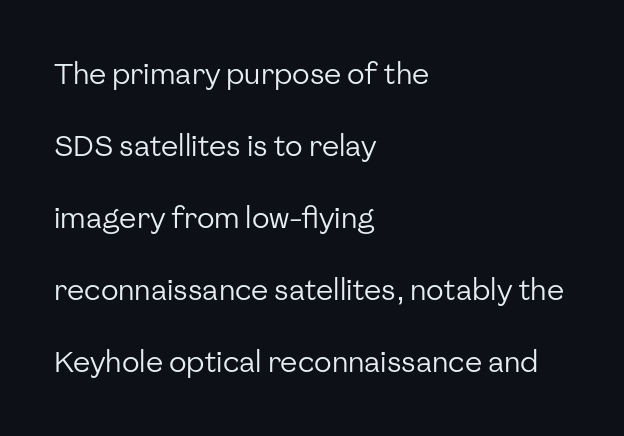
{"serif": "no", "italic": "no", "bold": "no", "weight": "regular", "width": "normal", "stroke_contrast": "low", "x_height": "medium", "monospaced": "no", "underline": "no", "align": "left", "line_spacing": "loose", "line_spacing_ratio": 2.48, "letter_spacing": "normal", "letter_spacing_em": 0.0, "glyph_px": 29}
